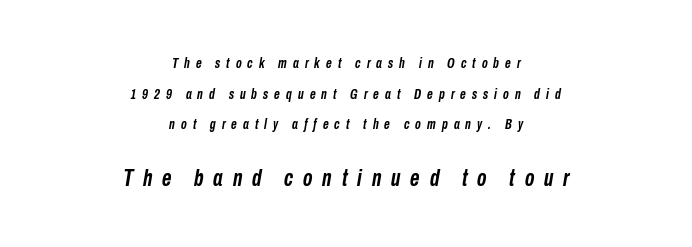
{"italic": "yes", "lean": "right", "slant_degrees": 10, "bold": "yes", "underline": "no", "align": "center", "line_spacing": "loose", "line_spacing_ratio": 2.19, "letter_spacing": "wide", "letter_spacing_em": 0.43, "larger_block": "second", "size_ratio": 1.64, "glyph_px": 23}
